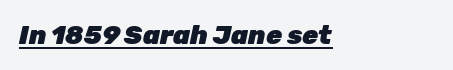
Q: Is the text bold? A: Yes.
Q: Is the text italic (slanted)? A: Yes, it leans right by about 12 degrees.
Q: Is the text underlined? A: Yes.
Q: Is the spacing between letters normal or unusually wide? A: Normal.
